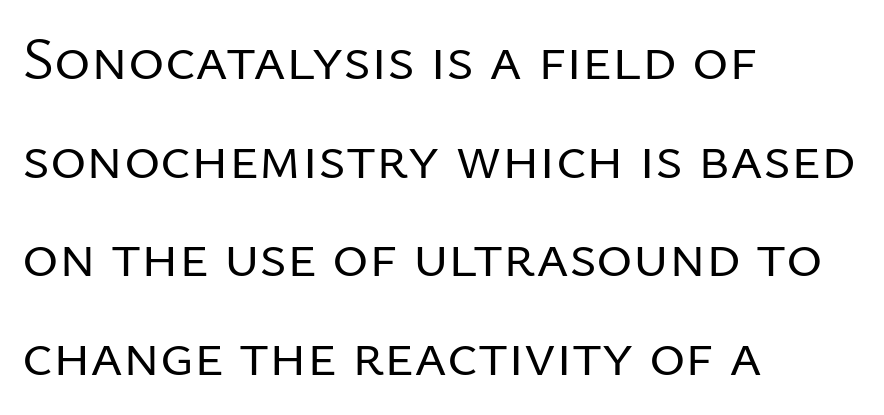
Glyph-to-glyph distance matches everyday printed text. Only glyphs here, with clear space below each row. This sample uses a sans-serif face. Baseline-to-baseline distance is the conventional proportion of letter height. Here the designer chose a conventional face with non-uniform glyph widths. Is the type heavy? It reads as light-to-regular instead.
